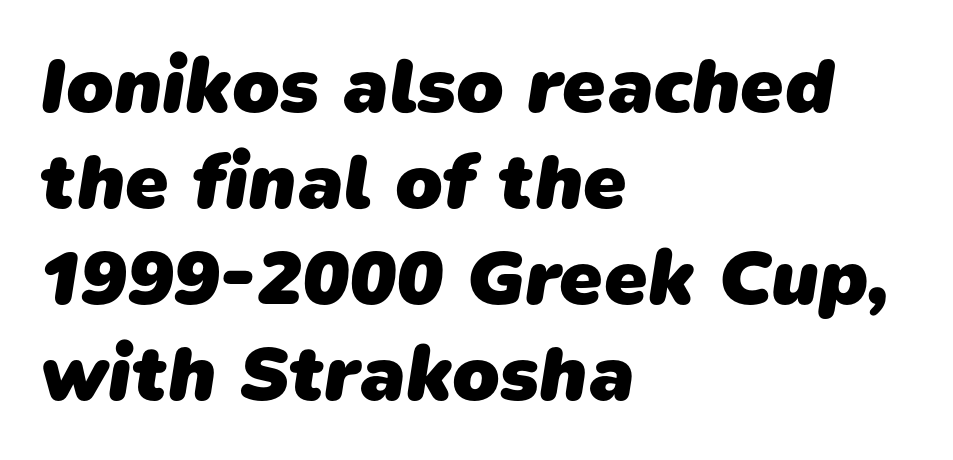
Tracking value appears to be zero — textbook default spacing. Strong, thick strokes mark this as bold type. I'd call this a sans setting — the letters go barefoot. Character widths vary here, with narrow letters taking less room than wide ones.
